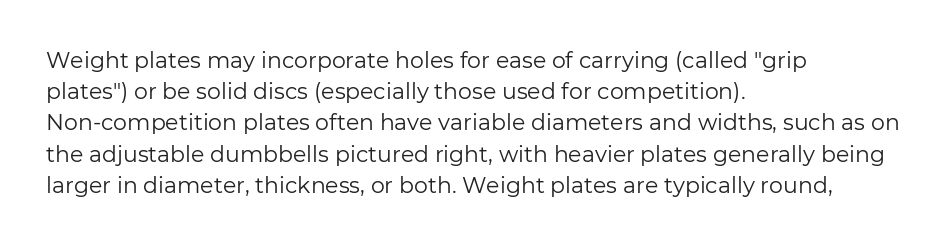
The image shows 22 px text type, upright; set left-aligned, normal line spacing (1.42x), normal letter spacing, not underlined.
